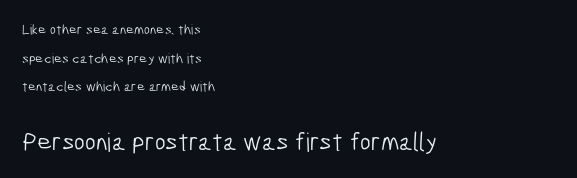
Q: Is the text bold? A: No.
Q: Is the text underlined? A: No.
Q: How is the paragraph aligned? A: Left-aligned.
Q: Is the spacing between letters normal or unusually wide? A: Normal.
Q: Is the spacing between lines tight, normal or loose? A: Loose.
Q: Which block of text is set in a larger size, the first (top) or the second (bottom)? A: The second (bottom) one.
